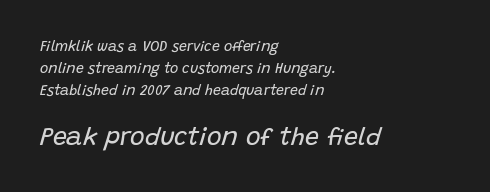
The lines in this sample share a left origin and differ only in where they stop. If you drew a line through each stem, it would be angled. These lines keep a tight, regular rhythm from letter to letter. Between these two stacked blocks, the lower one wins on size.
